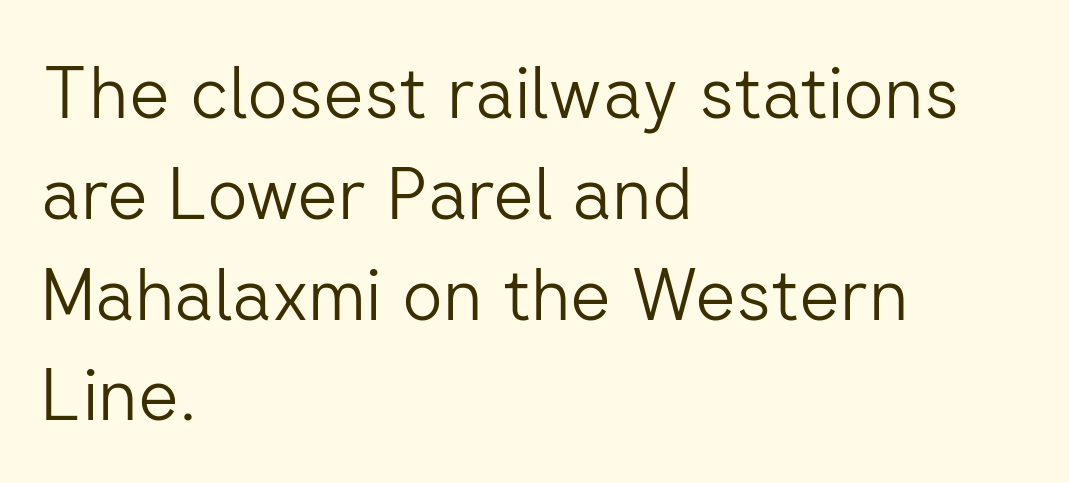
{"serif": "no", "italic": "no", "bold": "no", "weight": "light", "width": "normal", "stroke_contrast": "low", "x_height": "medium", "monospaced": "no", "underline": "no", "align": "left", "line_spacing": "normal", "line_spacing_ratio": 1.42, "letter_spacing": "normal", "letter_spacing_em": 0.0, "glyph_px": 71}
